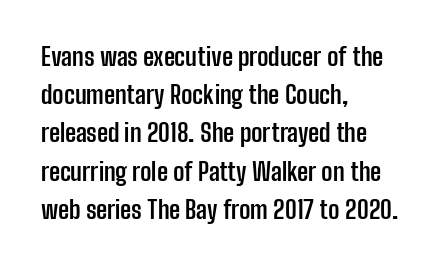
{"italic": "no", "bold": "yes", "underline": "no", "align": "left", "line_spacing": "normal", "line_spacing_ratio": 1.53, "letter_spacing": "normal", "letter_spacing_em": 0.0, "glyph_px": 25}
